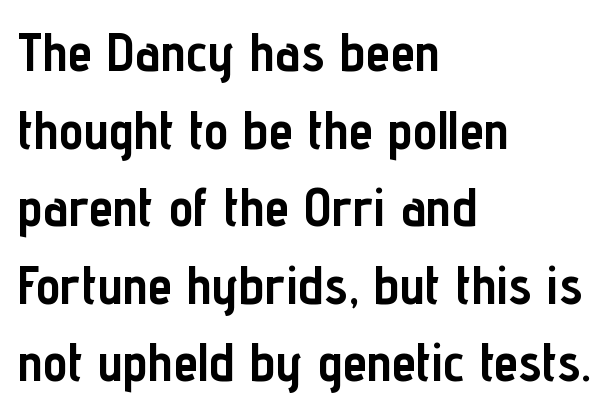
Regarding leading, the lines here are spaced in the standard way. Tall strokes in this sample are plumb rather than angled. Each line starts at the same left margin while the right side varies. Look at the tracking — it's just the regular setting, nothing added. You'd pick this weight for a headline — it's a proper bold. Examine the stroke ends and you'll find no serifs.
